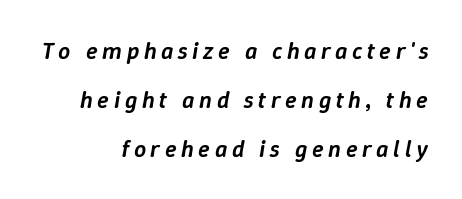
{"italic": "yes", "lean": "right", "slant_degrees": 9, "bold": "semi", "underline": "no", "align": "right", "line_spacing": "loose", "line_spacing_ratio": 2.04, "glyph_px": 24}
